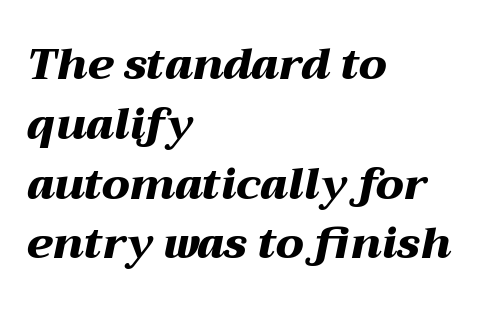
Rows of type keep a routine distance in the vertical direction. Check the space under the baseline: it is left empty. The axis of the letterforms is tilted away from vertical. Tracking value appears to be zero — textbook default spacing. Is the block centered? No — it sits flush against the left margin. Proportional: the letters do not fall into vertical columns.
